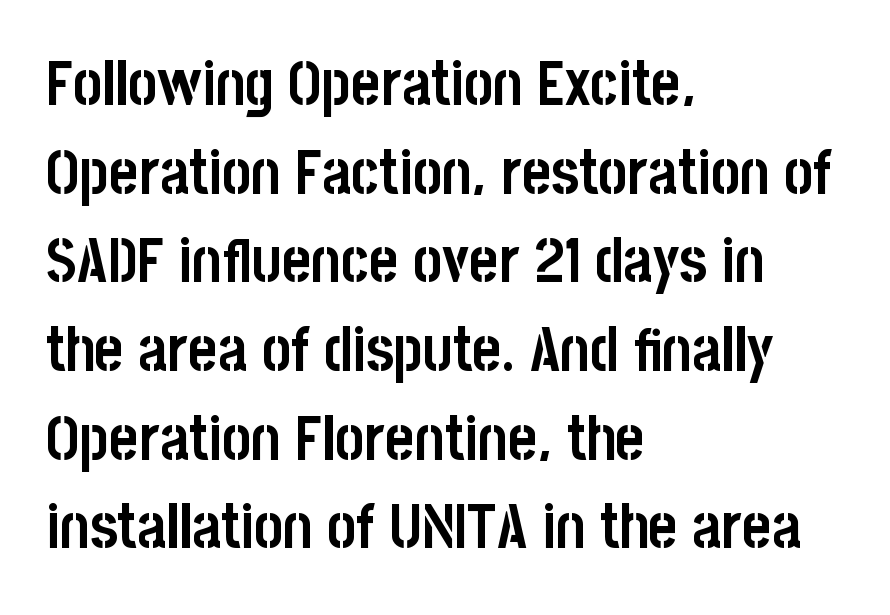
The image shows 62 px semibold, condensed sans-serif type, upright; set left-aligned, normal line spacing (1.43x), normal letter spacing, not underlined; low stroke contrast and a large x-height.
